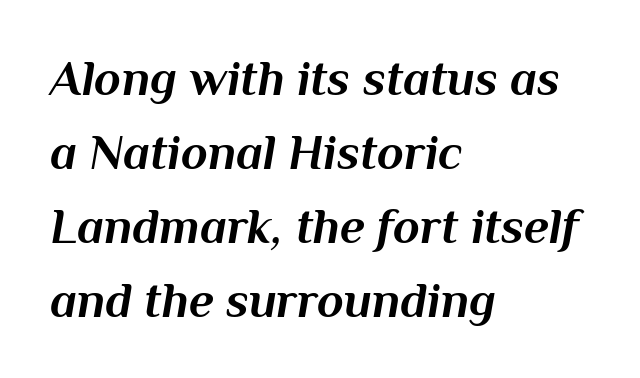
Each row of text sits above clean, open space. Emphasis-style slanted type is in use. A full-strength bold gives these letters their thick strokes. Character widths vary here, with narrow letters taking less room than wide ones.
